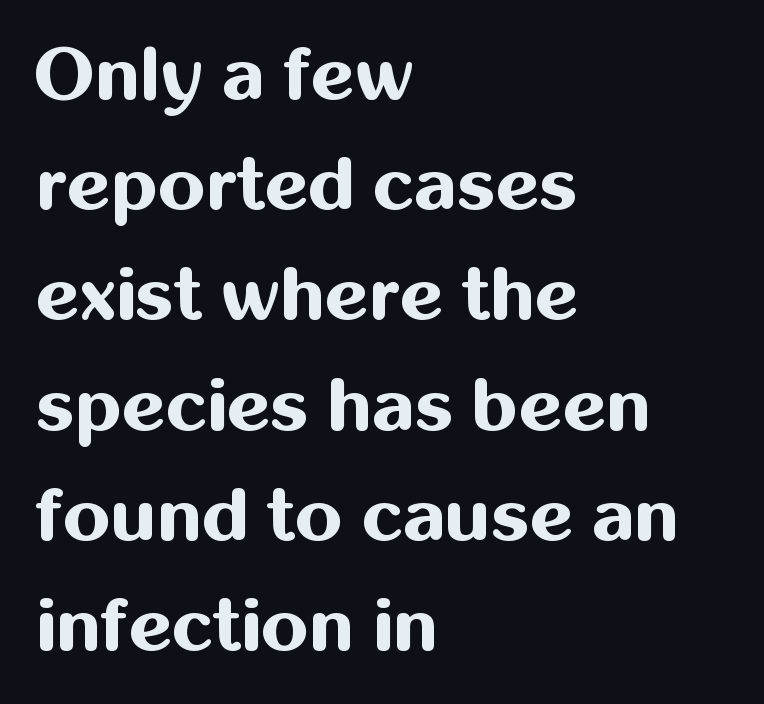
{"serif": "no", "italic": "no", "bold": "yes", "weight": "bold", "width": "normal", "stroke_contrast": "medium", "x_height": "medium", "monospaced": "no", "underline": "no", "align": "left", "line_spacing": "normal", "line_spacing_ratio": 1.47, "letter_spacing": "normal", "letter_spacing_em": 0.0, "glyph_px": 75}
